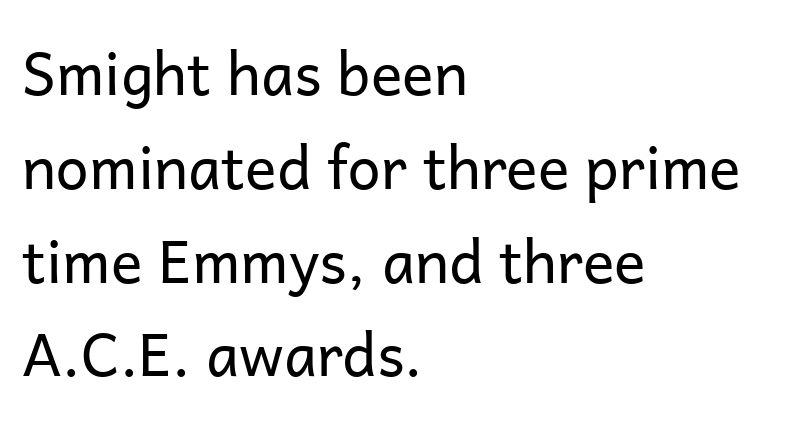
{"serif": "no", "italic": "no", "bold": "no", "weight": "regular", "width": "normal", "stroke_contrast": "low", "x_height": "medium", "monospaced": "no", "underline": "no", "align": "left", "line_spacing": "normal", "line_spacing_ratio": 1.59, "letter_spacing": "normal", "letter_spacing_em": 0.0, "glyph_px": 59}
